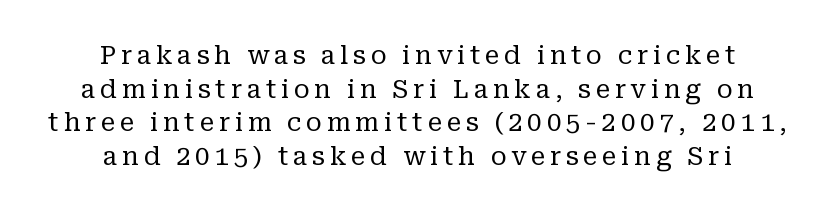
Every stem runs plumb, perpendicular to the baseline. Words float on clear page, feet unadorned. The letters look calm and open, with moderate or lighter stems. This block has exactly the height ordinary leading produces. Every row of glyphs is offset so its center matches the block's center.
